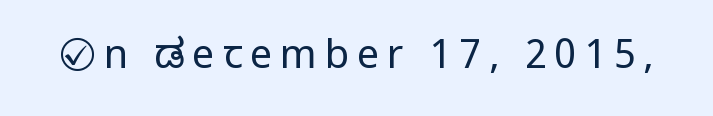
Q: Is the text bold? A: No.
Q: Is the text italic (slanted)? A: No, it is upright.
Q: Is the typeface a serif or a sans-serif typeface? A: Sans-serif.
Q: Is the text underlined? A: No.
Q: Width (condensed, normal, or wide)? A: Condensed.
Q: Stroke contrast? A: Low.
